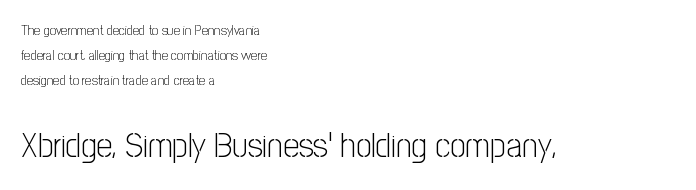
The image shows 35 px light, condensed sans-serif type, upright; set left-aligned, line spacing 1.79x, normal letter spacing, not underlined; the second (bottom) block is 2.5x larger; low stroke contrast and a medium x-height.
